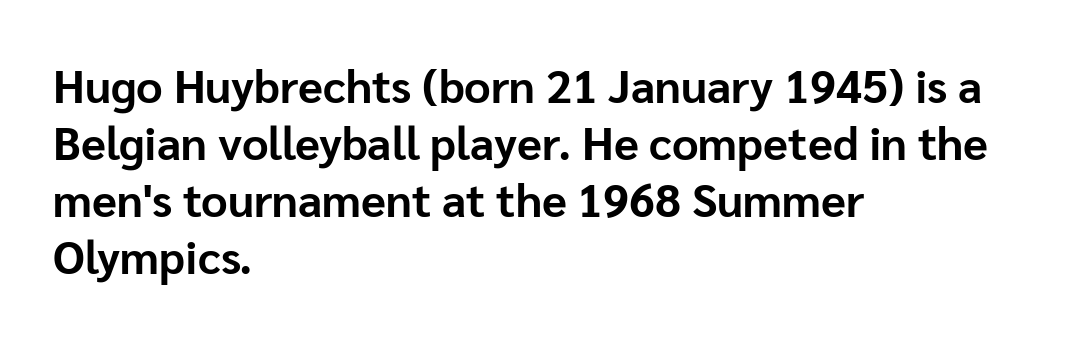
{"serif": "no", "italic": "no", "bold": "yes", "weight": "bold", "width": "normal", "stroke_contrast": "low", "x_height": "medium", "monospaced": "no", "underline": "no", "align": "left", "line_spacing_ratio": 1.24, "letter_spacing": "normal", "letter_spacing_em": 0.0, "glyph_px": 46}
